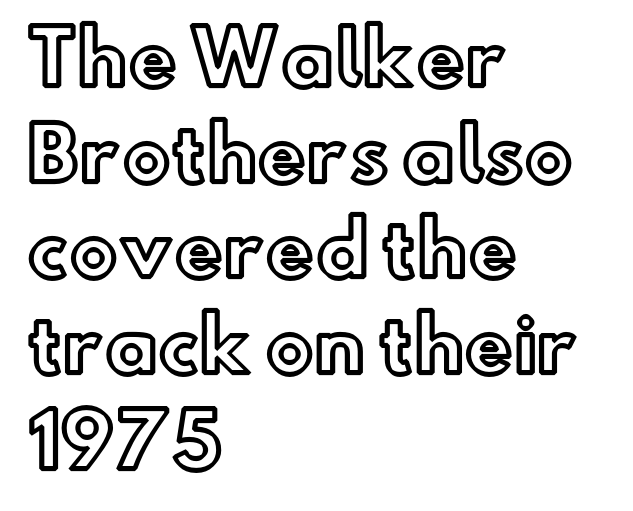
{"italic": "no", "width": "normal", "x_height": "small", "monospaced": "no", "underline": "no", "align": "left", "line_spacing": "normal", "line_spacing_ratio": 1.31, "letter_spacing": "normal", "letter_spacing_em": 0.0, "glyph_px": 73}
